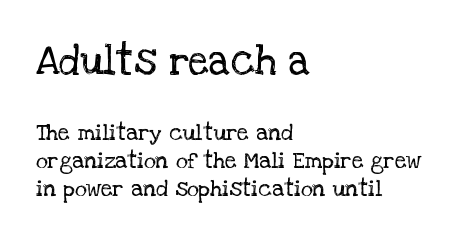
{"serif": "yes", "italic": "no", "bold": "no", "weight": "regular", "width": "normal", "stroke_contrast": "low", "x_height": "large", "monospaced": "no", "underline": "no", "align": "left", "line_spacing_ratio": 1.21, "letter_spacing": "normal", "letter_spacing_em": 0.0, "larger_block": "first", "size_ratio": 1.78, "glyph_px": 41}
